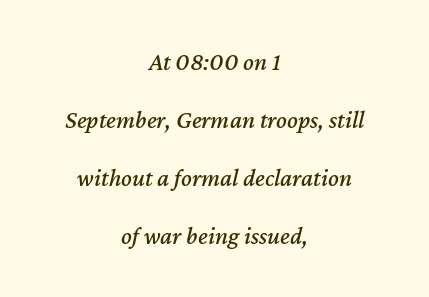
Tracking here is standard; glyphs follow each other at the usual distance. Each line is balanced around a shared central axis. Notice the wide empty band between every row — that's loose leading. The passage shown leans; its letterforms are oblique. Rule under the text: the space is simply empty.
